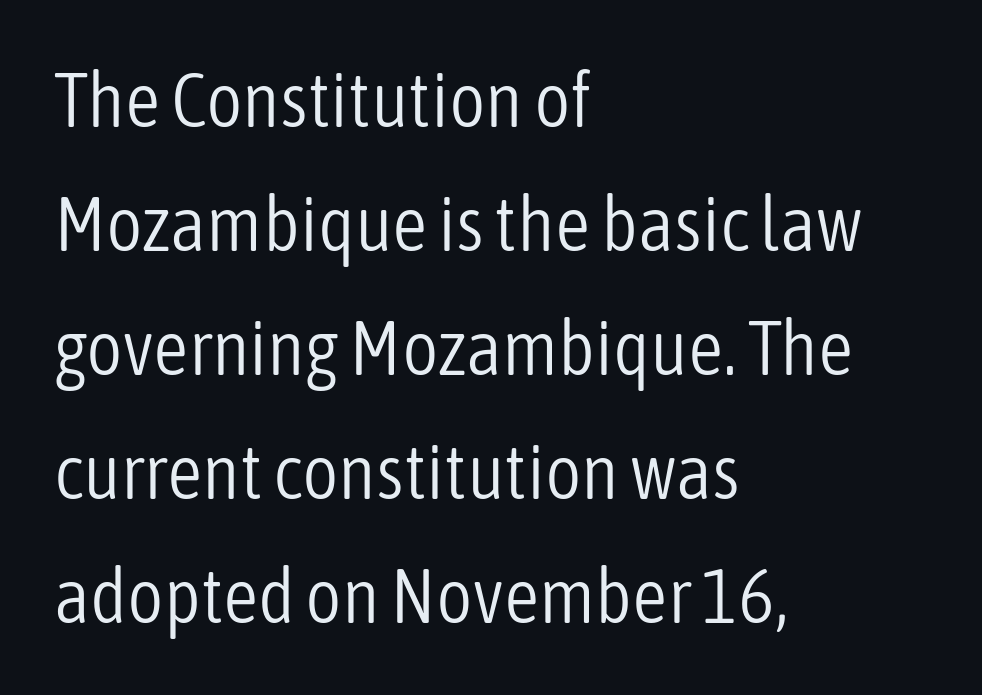
Is this a heavy cut? Hardly; it is regular or lighter. Characters follow at the spacing the type designer built in. Varying glyph widths throughout — classic text-font behaviour. The type sits square on the baseline with zero lean. Letters rest on an invisible, unmarked baseline. This block has exactly the height ordinary leading produces.
